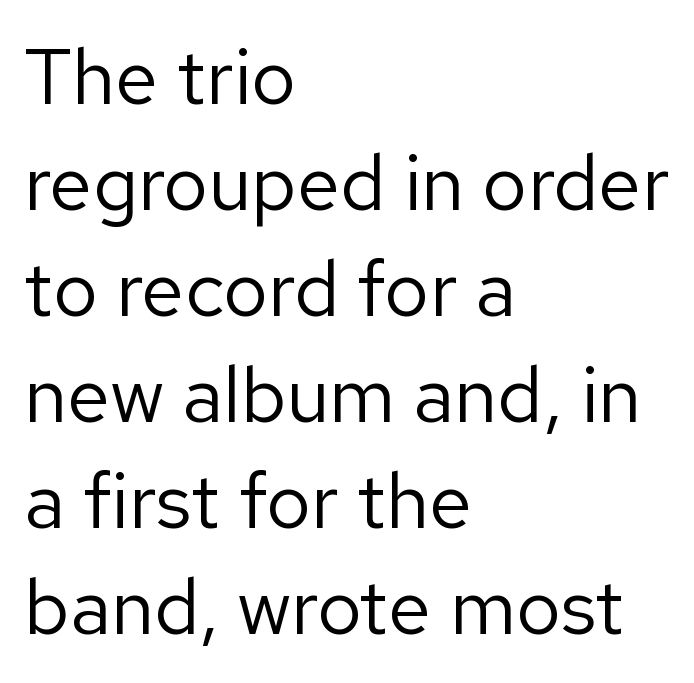
Italic? Not at all — the glyphs are vertical. You could call the tracking neutral — neither tight nor loose. Does the copy run flush right? No — it runs flush left. I'd call this a sans setting — the letters go barefoot.
